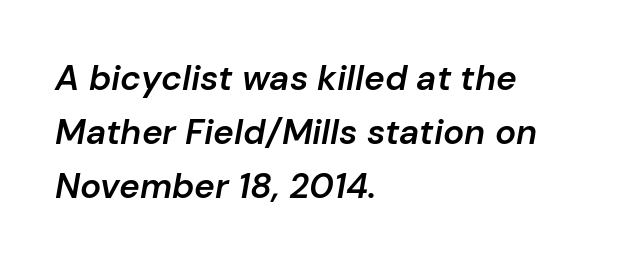
Horizontal bands of white between lines are of average thickness. Does the copy run flush right? No — it runs flush left. The string is rendered with underlining switched off. Think of a printed novel: that variable character pitch is what you see here.
